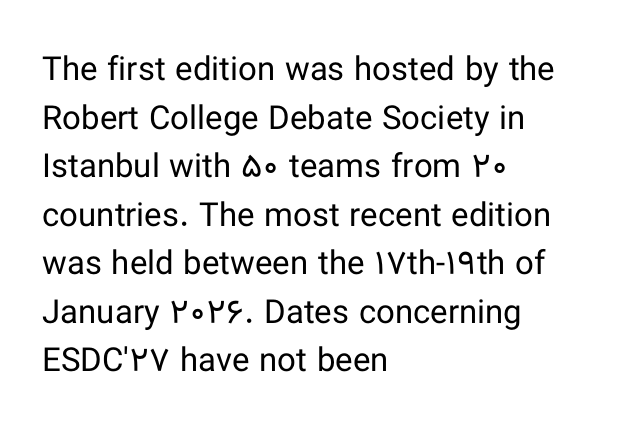
The image shows 33 px regular-weight sans-serif type, upright; set left-aligned, normal line spacing (1.47x), normal letter spacing, not underlined; low stroke contrast and a medium x-height.
